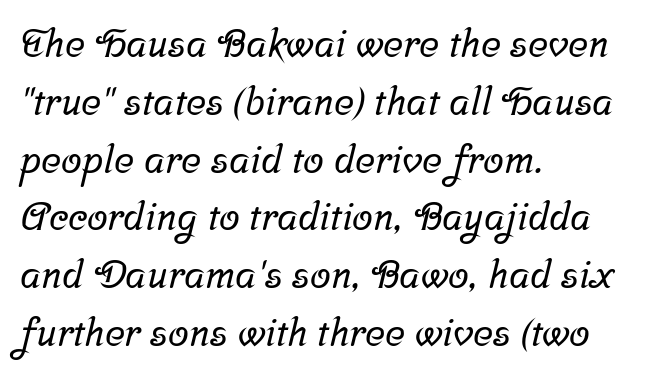
{"width": "normal", "stroke_contrast": "low", "x_height": "medium", "monospaced": "no", "underline": "no", "align": "left", "line_spacing": "normal", "line_spacing_ratio": 1.52, "letter_spacing": "normal", "letter_spacing_em": 0.0, "glyph_px": 38}
